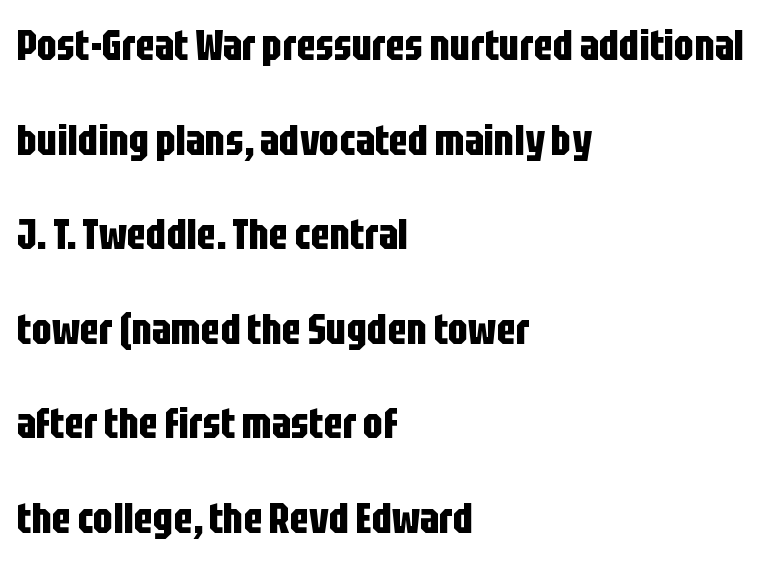
Q: Is the text bold? A: Yes.
Q: Is the text italic (slanted)? A: No, it is upright.
Q: Is the typeface a serif or a sans-serif typeface? A: Sans-serif.
Q: Is the text underlined? A: No.
Q: How is the paragraph aligned? A: Left-aligned.
Q: Is the spacing between letters normal or unusually wide? A: Normal.
Q: Is the spacing between lines tight, normal or loose? A: Loose.
Q: Width (condensed, normal, or wide)? A: Condensed.
Q: Stroke contrast? A: Low.
Q: x-height? A: Large.
Q: Monospaced? A: No.
